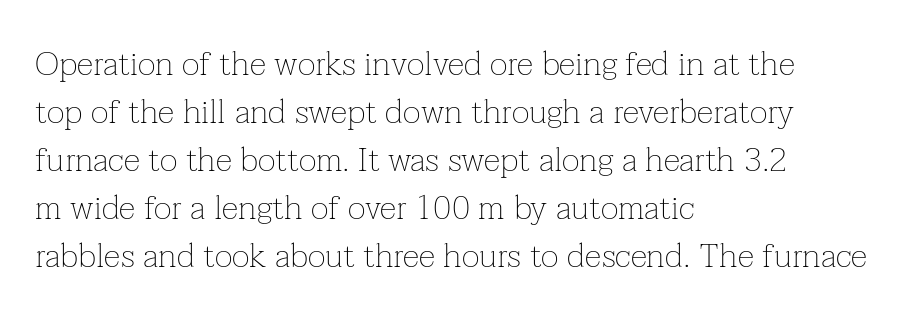
The image shows 34 px thin serif type, upright; set left-aligned, normal line spacing (1.41x), normal letter spacing, not underlined; low stroke contrast and a medium x-height.
